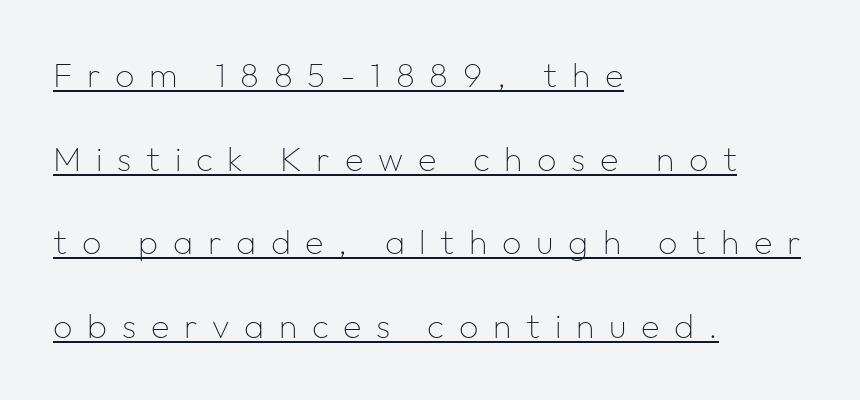
If you measured baseline to baseline, you'd find a long distance. You can see a thin bar hugging the bottom of the glyphs. Is this a fixed-width face? No — the glyphs have proportional, varying widths. Is the block centered? No — it sits flush against the left margin. There is plenty of visible air inserted between adjacent glyphs.
